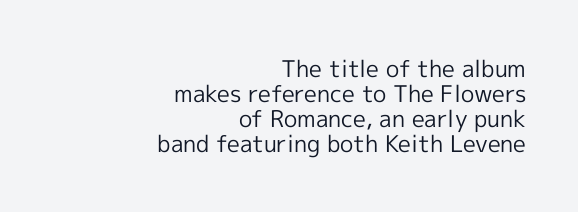
{"italic": "no", "bold": "no", "underline": "no", "align": "right", "line_spacing": "tight", "line_spacing_ratio": 1.08, "letter_spacing": "normal", "letter_spacing_em": 0.0, "glyph_px": 23}
